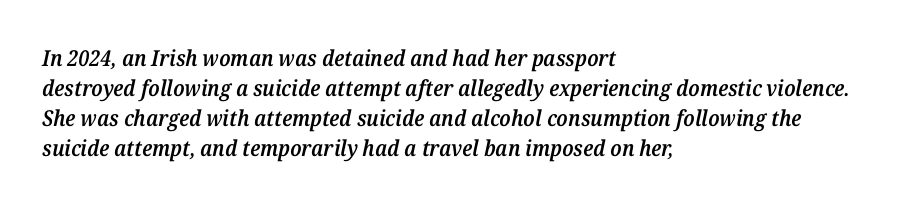
A bit beefed up — I'd call it semibold rather than bold. Just letters on the line, the space beneath them empty. Every row of glyphs begins at an identical x-position on the left. There's an unmistakable incline to the writing here. Honestly, the letter spacing is just normal — you wouldn't notice it.
